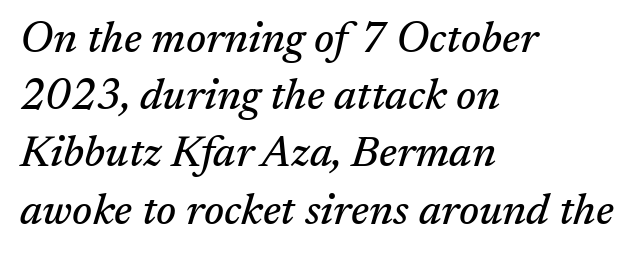
The image shows 43 px serif type, italic (leaning right); set left-aligned, normal line spacing (1.33x), normal letter spacing, not underlined; medium stroke contrast and a medium x-height.
